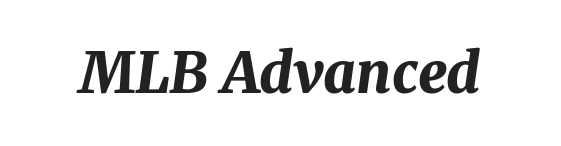
Q: Is the text bold? A: Yes.
Q: Is the text italic (slanted)? A: Yes, it leans right by about 7 degrees.
Q: Is the text underlined? A: No.
Q: Is the spacing between letters normal or unusually wide? A: Normal.
Q: Width (condensed, normal, or wide)? A: Normal.
Q: Stroke contrast? A: Medium.
Q: x-height? A: Medium.
Q: Monospaced? A: No.
